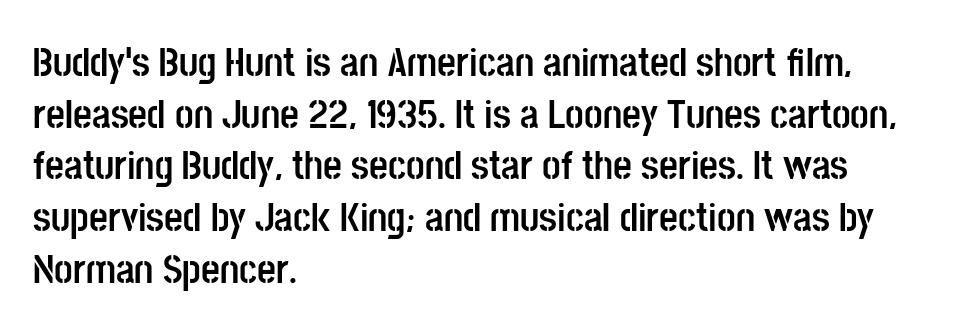
I'd call this a sans setting — the letters go barefoot. Typographic density is high because the face is bold. When letters stand straight like this, we call the style roman or upright. The zone under the glyphs is completely vacant. Spacing verdict: proportional, widths tailored to each character.
